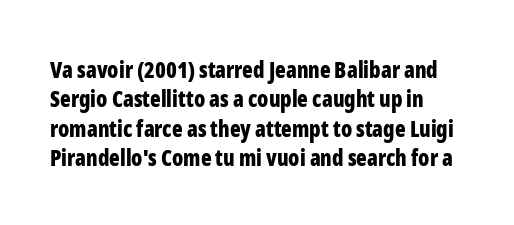
Q: Is the text bold? A: Yes.
Q: Is the text italic (slanted)? A: No, it is upright.
Q: Is the text underlined? A: No.
Q: Is the spacing between letters normal or unusually wide? A: Normal.
Q: Is the spacing between lines tight, normal or loose? A: Normal.
